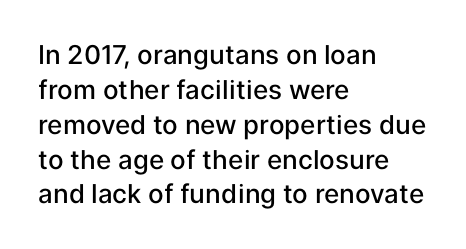
These words are printed semibold, heavier than regular yet not bold. If you measured baseline to baseline, you'd find a middling distance. Upright lettering throughout. Plain, unruled lines of type. Characters follow at the spacing the type designer built in. The lines in this sample share a left origin and differ only in where they stop.
